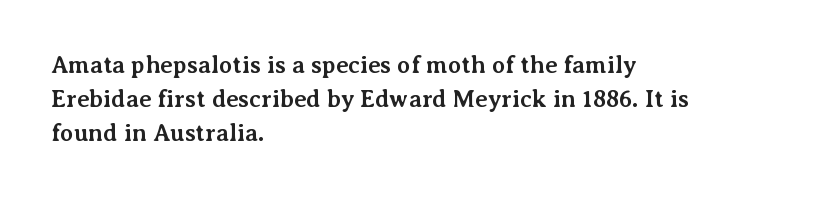
{"italic": "no", "bold": "yes", "underline": "no", "align": "left", "line_spacing": "normal", "line_spacing_ratio": 1.42, "letter_spacing": "normal", "letter_spacing_em": 0.0, "glyph_px": 24}
